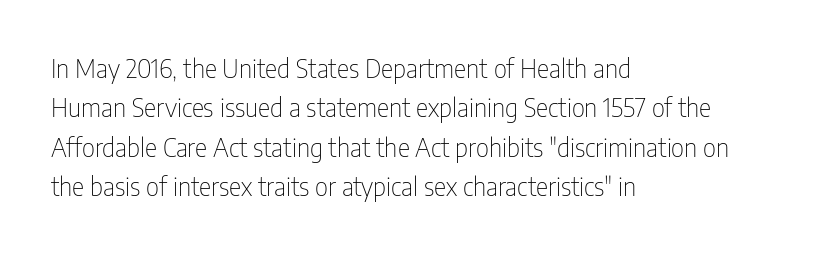
A typesetter would mark this as roman, not italic. Does the leading feel generous? No, just average. The typesetter chose a ragged-right arrangement here. The gaps between neighbouring characters are ordinary and unremarkable. Is this a heavy cut? Hardly; it is regular or lighter. The space directly below the letters is spotless.
